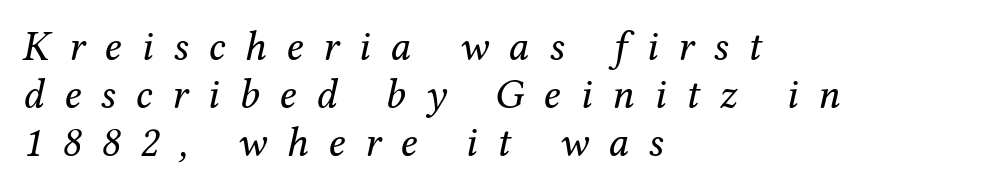
Is the stroke heavy? The answer is a plain regular-or-lighter. Just letters on the line, the space beneath them empty. Old-style or modern, the face here clearly has serifs. Compared with typical body copy, the letter spacing here is much looser. Spacing verdict: proportional, widths tailored to each character.
